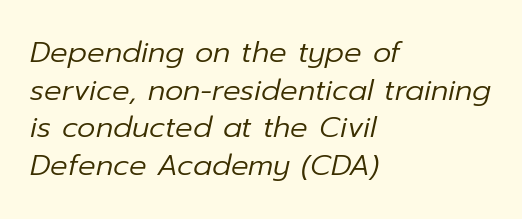
Q: Is the text bold? A: No.
Q: Is the text italic (slanted)? A: Yes, it leans right by about 12 degrees.
Q: Is the text underlined? A: No.
Q: How is the paragraph aligned? A: Left-aligned.
Q: Is the spacing between letters normal or unusually wide? A: Normal.
Q: Is the spacing between lines tight, normal or loose? A: Normal.
Q: Width (condensed, normal, or wide)? A: Normal.
Q: Stroke contrast? A: Low.
Q: x-height? A: Medium.
Q: Monospaced? A: No.
